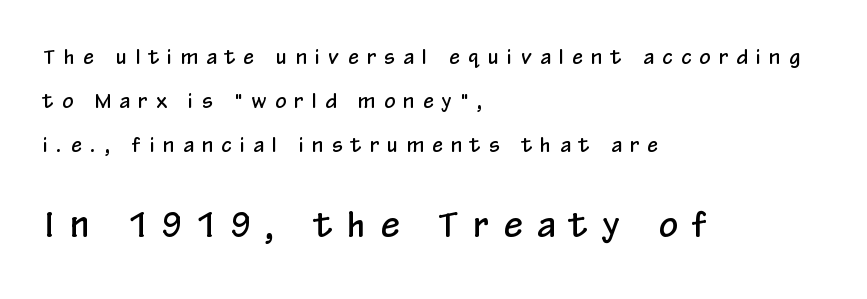
{"serif": "no", "italic": "no", "width": "condensed", "stroke_contrast": "low", "x_height": "medium", "monospaced": "no", "underline": "no", "align": "left", "line_spacing": "loose", "line_spacing_ratio": 2.31, "letter_spacing": "wide", "letter_spacing_em": 0.47, "larger_block": "second", "size_ratio": 1.74, "glyph_px": 33}
